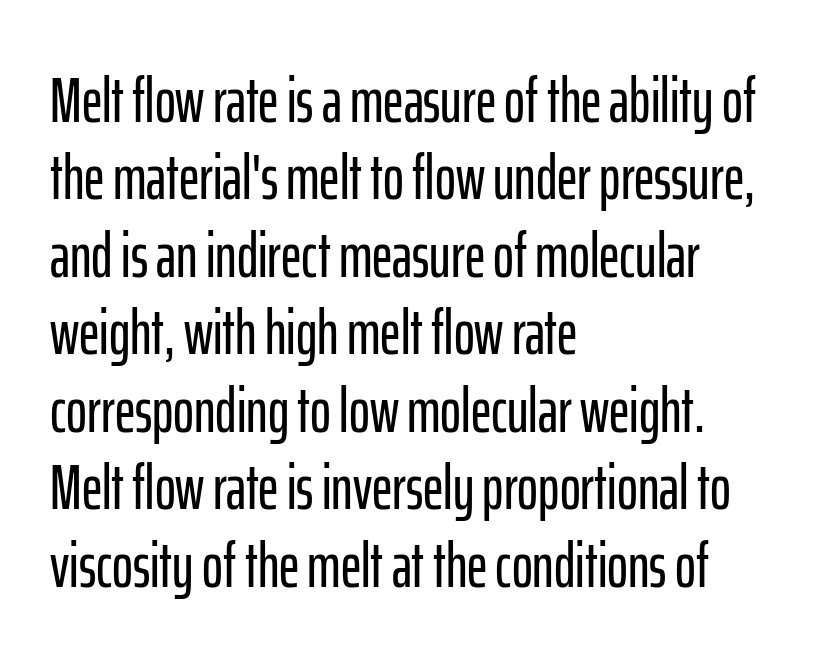
Q: Is the text italic (slanted)? A: No, it is upright.
Q: Is the typeface a serif or a sans-serif typeface? A: Sans-serif.
Q: Is the text underlined? A: No.
Q: How is the paragraph aligned? A: Left-aligned.
Q: Is the spacing between letters normal or unusually wide? A: Normal.
Q: Width (condensed, normal, or wide)? A: Condensed.
Q: Stroke contrast? A: Low.
Q: x-height? A: Medium.
Q: Monospaced? A: No.
